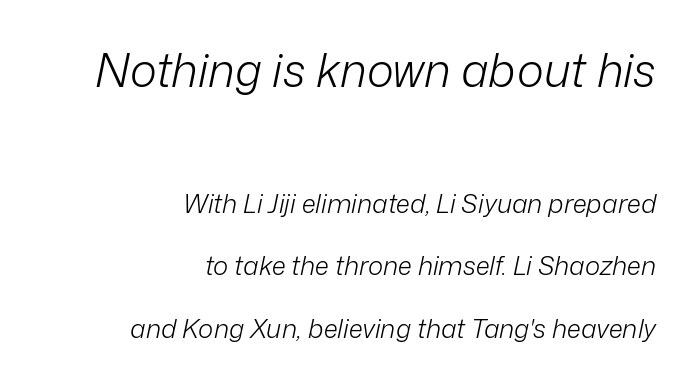
The image shows 46 px light type, italic (leaning right); set right-aligned, loose line spacing (2.41x), normal letter spacing, not underlined; the first (top) block is 1.77x larger; low stroke contrast and a medium x-height.
